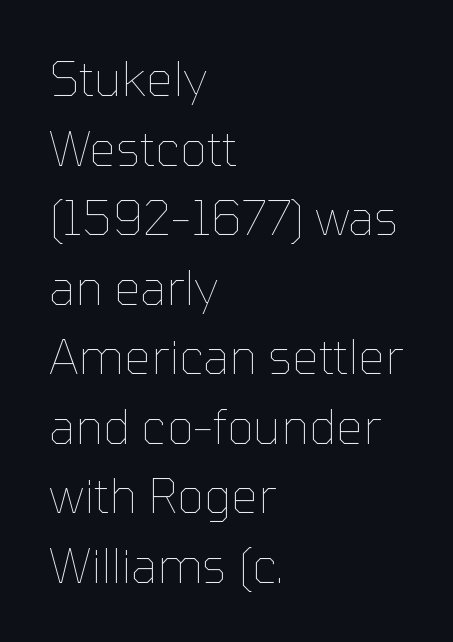
{"italic": "no", "bold": "no", "weight": "thin", "width": "normal", "stroke_contrast": "low", "x_height": "medium", "monospaced": "no", "underline": "no", "align": "left", "line_spacing": "normal", "line_spacing_ratio": 1.48, "letter_spacing": "normal", "letter_spacing_em": 0.0, "glyph_px": 47}
